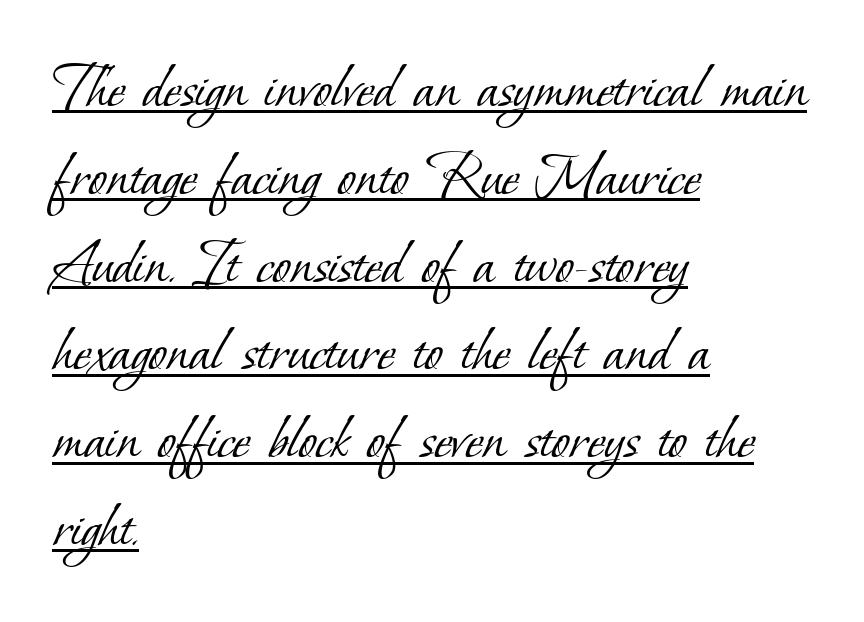
{"serif": "yes", "bold": "no", "weight": "light", "width": "normal", "stroke_contrast": "low", "x_height": "small", "monospaced": "no", "underline": "yes", "align": "left", "line_spacing": "normal", "line_spacing_ratio": 1.31, "letter_spacing": "normal", "letter_spacing_em": 0.0, "glyph_px": 67}
